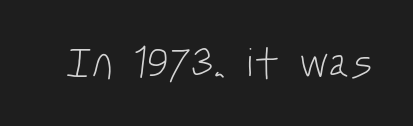
Q: Is the text bold? A: No.
Q: Is the typeface a serif or a sans-serif typeface? A: Sans-serif.
Q: Is the text underlined? A: No.
Q: Is the spacing between letters normal or unusually wide? A: Normal.
Q: Width (condensed, normal, or wide)? A: Condensed.
Q: Stroke contrast? A: Low.
Q: x-height? A: Large.
Q: Monospaced? A: No.
